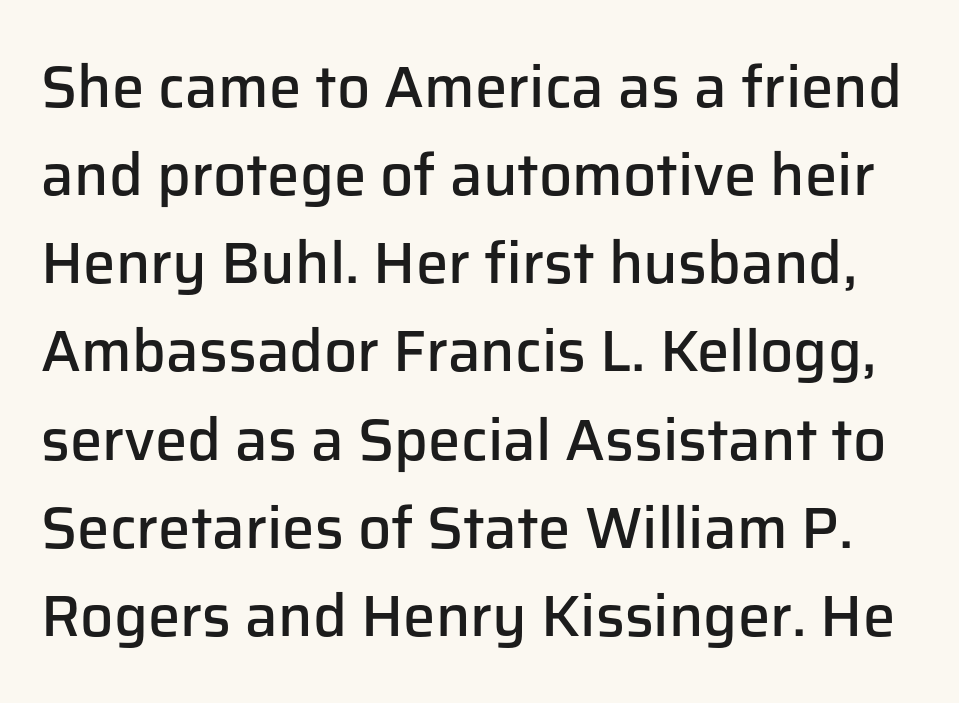
The text was rendered using a sans face with plain stroke endings. Strokes here are thickened, but only to semibold level. Spacing between characters is what you'd get straight out of the box. The words here are not underlined.
